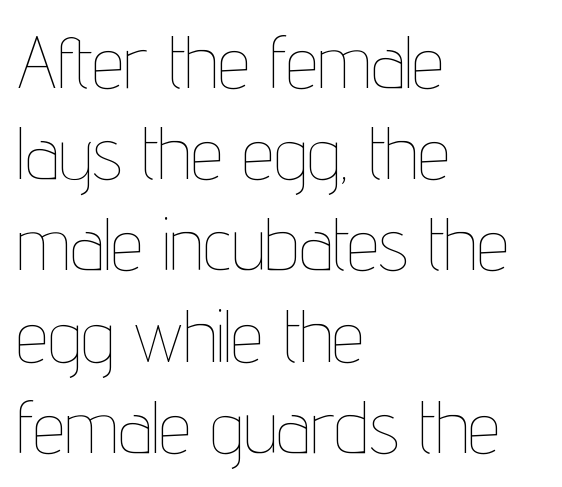
Q: Is the text bold? A: No.
Q: Is the text italic (slanted)? A: No, it is upright.
Q: Is the text underlined? A: No.
Q: How is the paragraph aligned? A: Left-aligned.
Q: Is the spacing between letters normal or unusually wide? A: Normal.
Q: Is the spacing between lines tight, normal or loose? A: Normal.
Q: Width (condensed, normal, or wide)? A: Condensed.
Q: Stroke contrast? A: Low.
Q: x-height? A: Medium.
Q: Monospaced? A: No.
